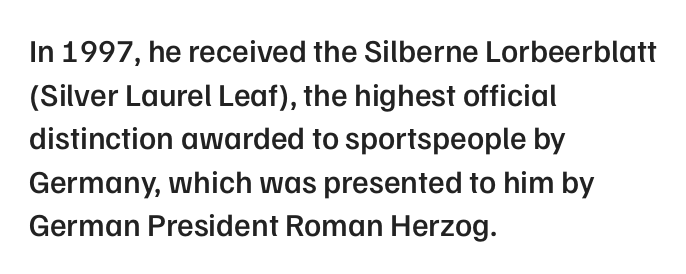
Slightly chunky letters — semibold, I'd say, not full bold. Standard letterfit; no display-style spreading of the glyphs. The font family rendered here belongs to the sans-serif group. Each new line begins a customary step beneath the previous one.
